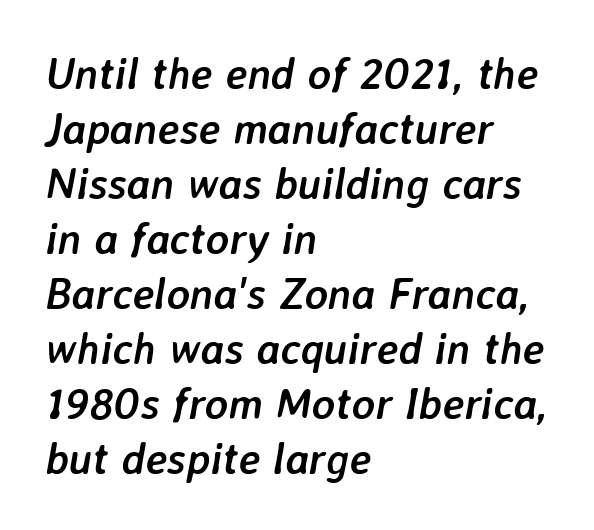
Q: Is the text bold? A: Yes.
Q: Is the text italic (slanted)? A: Yes, it leans right by about 7 degrees.
Q: Is the text underlined? A: No.
Q: How is the paragraph aligned? A: Left-aligned.
Q: Is the spacing between letters normal or unusually wide? A: Normal.
Q: Is the spacing between lines tight, normal or loose? A: Normal.
Q: Width (condensed, normal, or wide)? A: Normal.
Q: Stroke contrast? A: Low.
Q: x-height? A: Medium.
Q: Monospaced? A: No.
